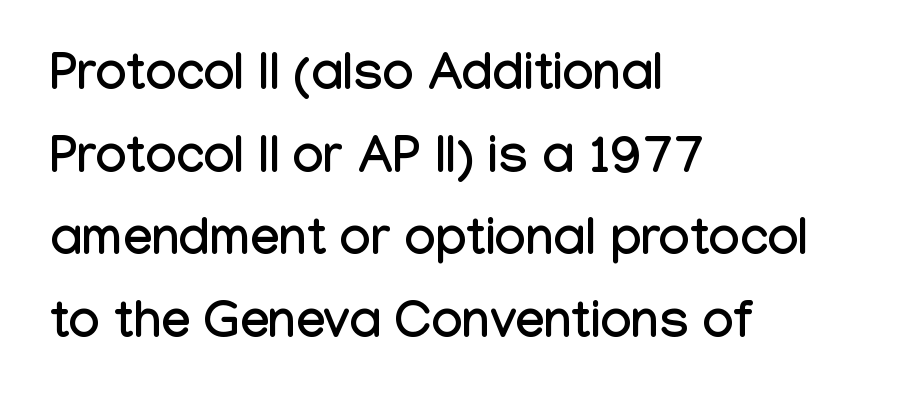
The image shows 52 px condensed sans-serif type, upright; set left-aligned, normal line spacing (1.59x), normal letter spacing, not underlined; low stroke contrast and a medium x-height.
